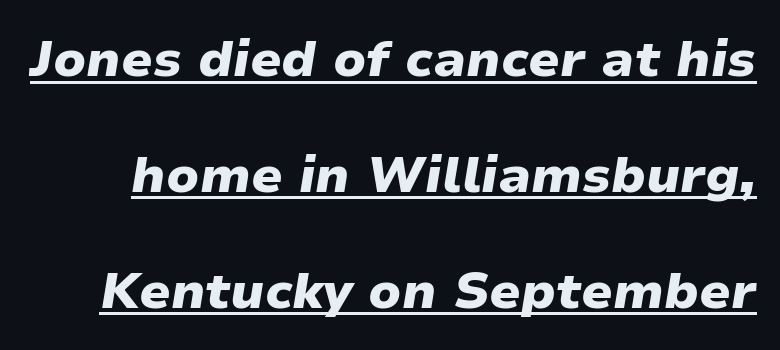
{"italic": "yes", "lean": "right", "slant_degrees": 9, "bold": "yes", "weight": "heavy", "width": "normal", "stroke_contrast": "low", "x_height": "medium", "monospaced": "no", "underline": "yes", "line_spacing": "loose", "line_spacing_ratio": 2.27, "letter_spacing": "normal", "letter_spacing_em": 0.0, "glyph_px": 51}
